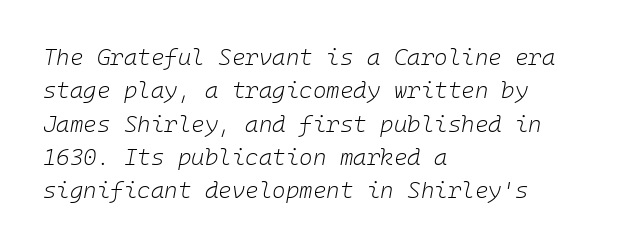
Layout note: lines flush left. Nobody touched the tracking dial on this one. Successive baselines arrive at the customary interval. Descenders are the only things crossing below the line.
